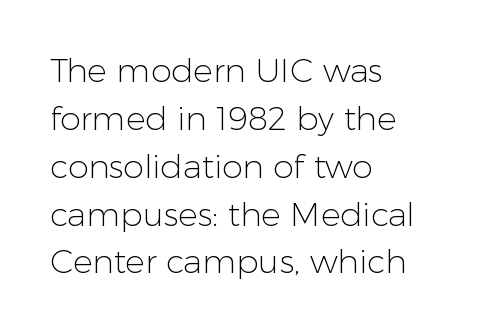
Q: Is the text bold? A: No.
Q: Is the text italic (slanted)? A: No, it is upright.
Q: Is the typeface a serif or a sans-serif typeface? A: Sans-serif.
Q: Is the text underlined? A: No.
Q: How is the paragraph aligned? A: Left-aligned.
Q: Is the spacing between letters normal or unusually wide? A: Normal.
Q: Is the spacing between lines tight, normal or loose? A: Normal.
Q: Width (condensed, normal, or wide)? A: Normal.
Q: Stroke contrast? A: Low.
Q: x-height? A: Medium.
Q: Monospaced? A: No.
